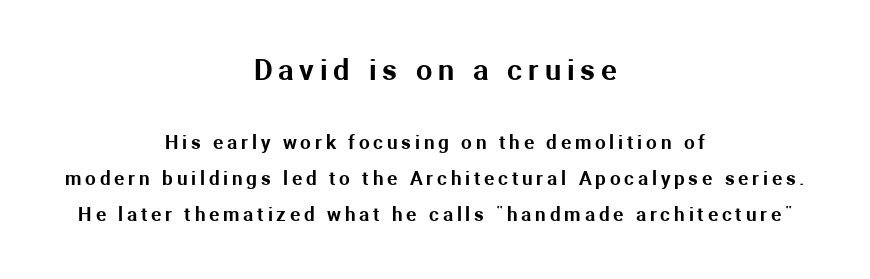
Q: Is the text italic (slanted)? A: No, it is upright.
Q: Is the typeface a serif or a sans-serif typeface? A: Sans-serif.
Q: Is the text underlined? A: No.
Q: How is the paragraph aligned? A: Centered.
Q: Is the spacing between letters normal or unusually wide? A: Unusually wide.
Q: Which block of text is set in a larger size, the first (top) or the second (bottom)? A: The first (top) one.
Q: Width (condensed, normal, or wide)? A: Normal.
Q: Stroke contrast? A: Medium.
Q: x-height? A: Medium.
Q: Monospaced? A: No.
